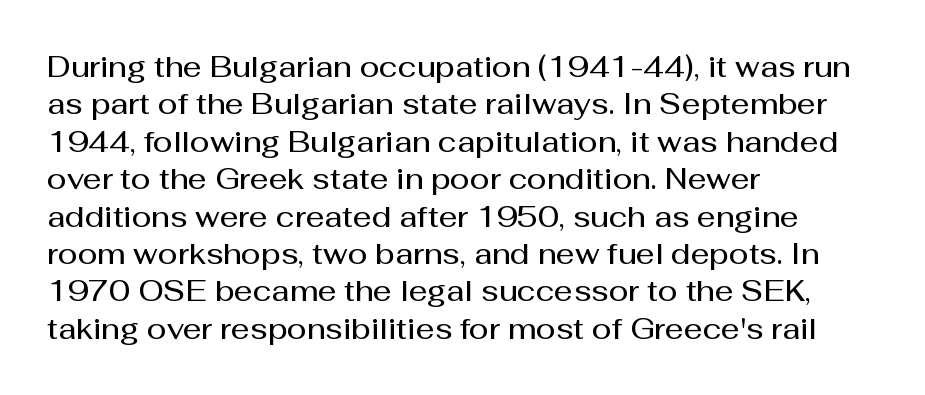
Looks like regular typesetting: each glyph gets only the width it needs. The font is running at a semibold setting, under full bold. In CSS terms this would be text-align: left. The passage shown stacks its lines at a standard gap. The text was rendered using a sans face with plain stroke endings.
